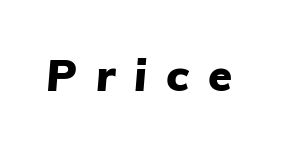
Character widths vary here, with narrow letters taking less room than wide ones. The specimen reads as italic at a glance. Heavy-handed strokes throughout: this text is bold. Each word looks stretched out because of the extra space between its letters.
